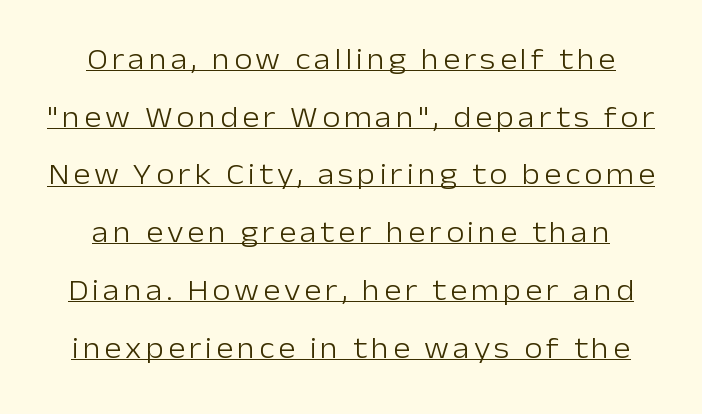
{"serif": "no", "italic": "no", "bold": "no", "weight": "light", "width": "normal", "stroke_contrast": "low", "x_height": "medium", "monospaced": "no", "underline": "yes", "align": "center", "line_spacing": "loose", "line_spacing_ratio": 1.99, "glyph_px": 29}
